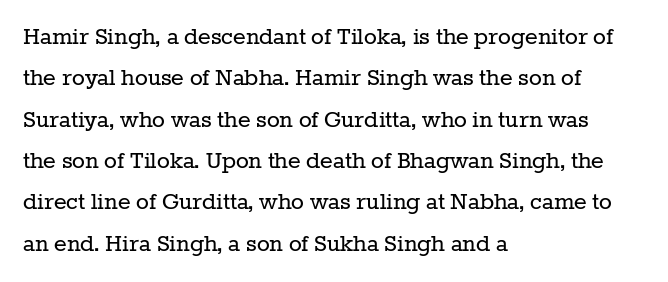
Q: Is the text bold? A: No.
Q: Is the text italic (slanted)? A: No, it is upright.
Q: Is the text underlined? A: No.
Q: How is the paragraph aligned? A: Left-aligned.
Q: Is the spacing between letters normal or unusually wide? A: Normal.
Q: Is the spacing between lines tight, normal or loose? A: Normal.
